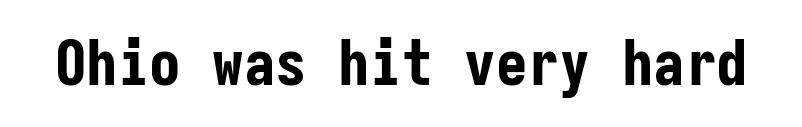
Think of a typewriter: that constant character pitch is what you see here. A clean baseline with only descenders dipping below it. Do the letters lean? They stand straight. Letterform terminals end flat and unadorned throughout the passage.
